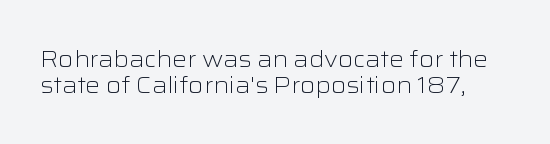
The image shows 23 px text type, upright; set tight line spacing (1.11x), normal letter spacing, not underlined.
